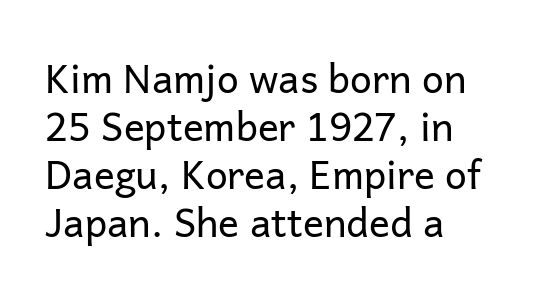
Q: Is the text bold? A: No.
Q: Is the text italic (slanted)? A: No, it is upright.
Q: Is the typeface a serif or a sans-serif typeface? A: Sans-serif.
Q: Is the text underlined? A: No.
Q: How is the paragraph aligned? A: Left-aligned.
Q: Is the spacing between letters normal or unusually wide? A: Normal.
Q: Width (condensed, normal, or wide)? A: Normal.
Q: Stroke contrast? A: Low.
Q: x-height? A: Medium.
Q: Monospaced? A: No.
